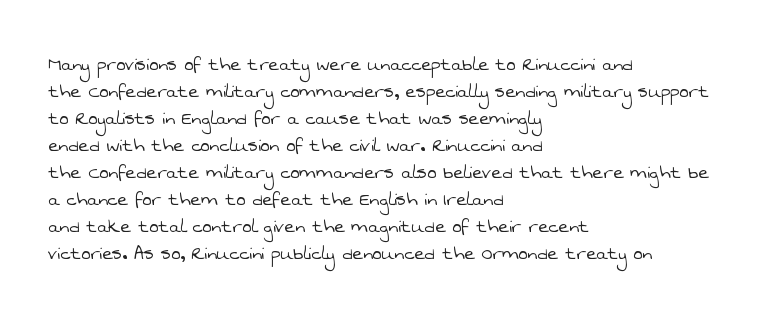
Q: Is the text bold? A: No.
Q: Is the text underlined? A: No.
Q: How is the paragraph aligned? A: Left-aligned.
Q: Is the spacing between letters normal or unusually wide? A: Normal.
